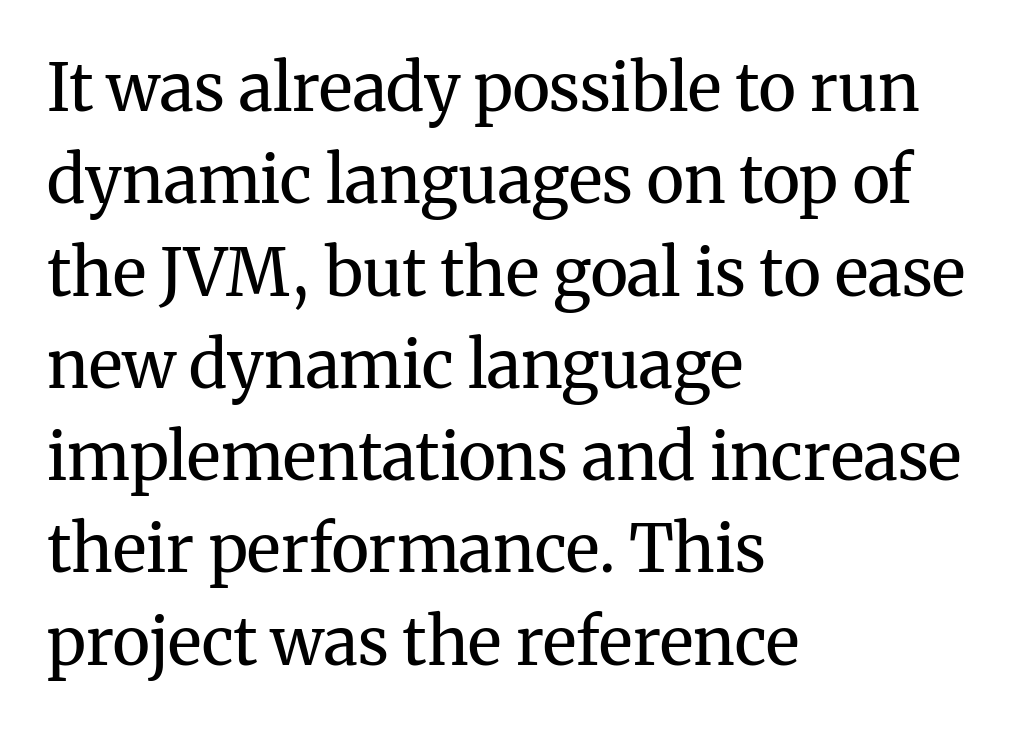
The lines in this sample share a left origin and differ only in where they stop. Do the characters align in a grid? No, the font is proportional. How are the letters spaced? Ordinarily, with no added tracking. Only glyphs here, with clear space below each row.
